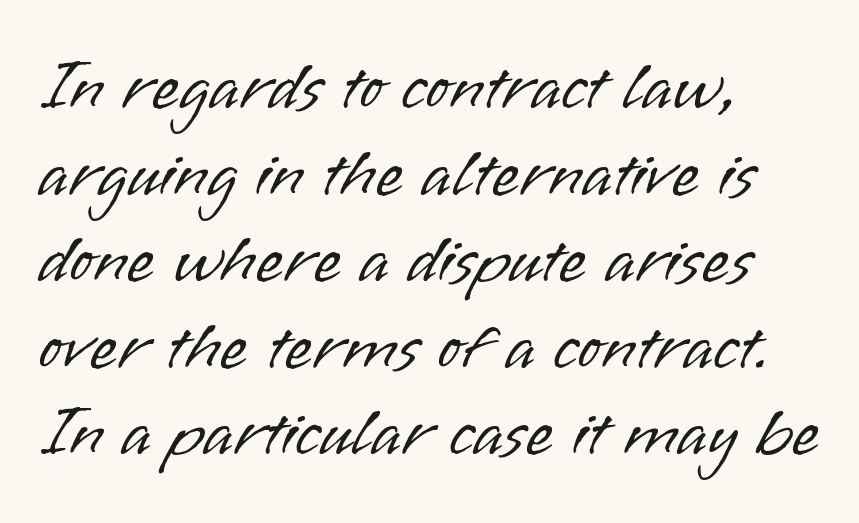
{"serif": "no", "bold": "no", "weight": "light", "width": "normal", "stroke_contrast": "low", "x_height": "small", "monospaced": "no", "underline": "no", "align": "left", "line_spacing_ratio": 1.22, "letter_spacing": "normal", "letter_spacing_em": 0.0, "glyph_px": 71}
